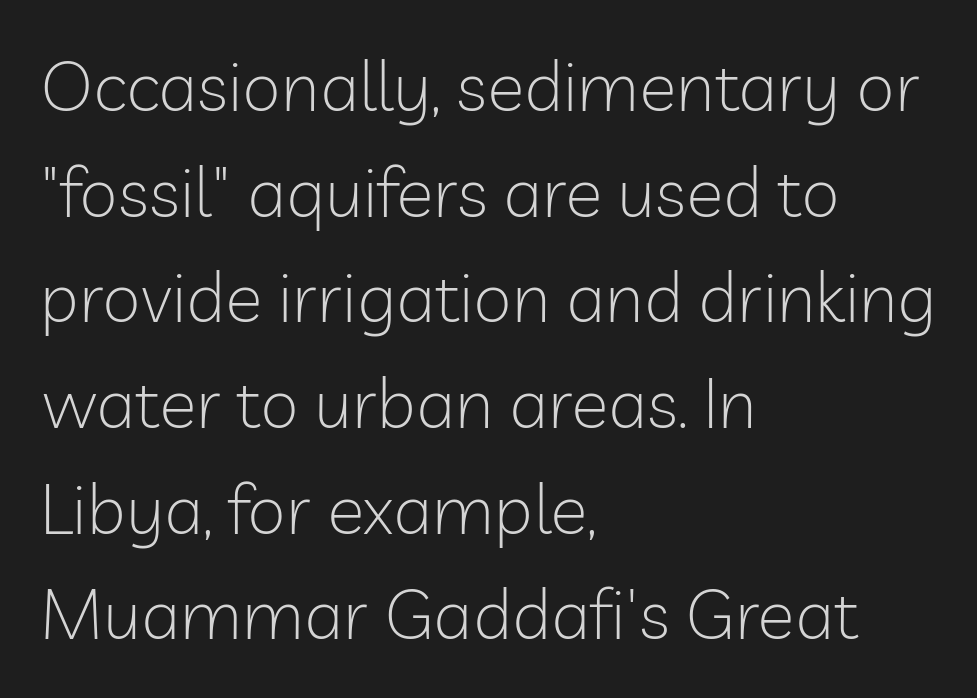
The leading is moderate, giving the passage an even texture. Varying glyph widths throughout — classic text-font behaviour. Decoration check: the copy has no underline. When letters stand straight like this, we call the style roman or upright. Weight: in the light-to-regular range. The letters sit at their default tracking, neither squeezed nor spread.
